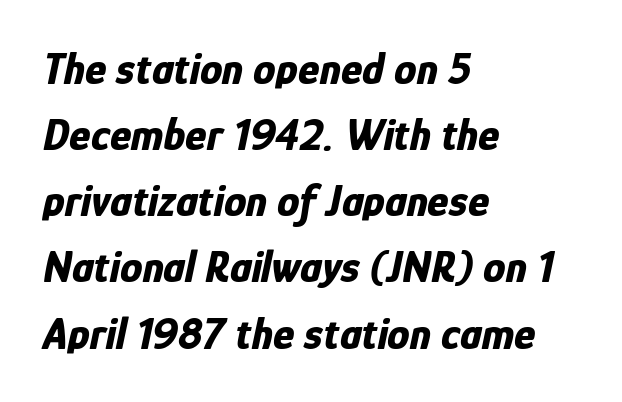
Would a proofreader flag this as italicized? Yes. The horizontal fit of the characters is conventional and even. The block of text has a typical density, with ordinary space between rows. The passage shown is typed in a proportional face where columns would drift.
